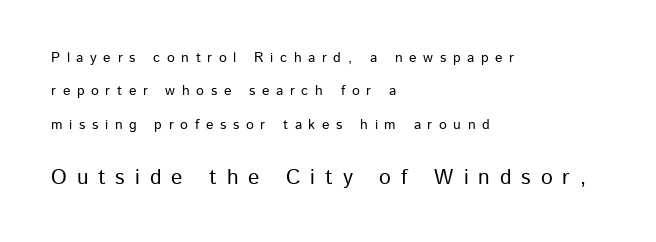
{"italic": "no", "underline": "no", "align": "left", "line_spacing": "loose", "line_spacing_ratio": 2.39, "letter_spacing": "wide", "letter_spacing_em": 0.47, "larger_block": "second", "size_ratio": 1.5, "glyph_px": 21}
